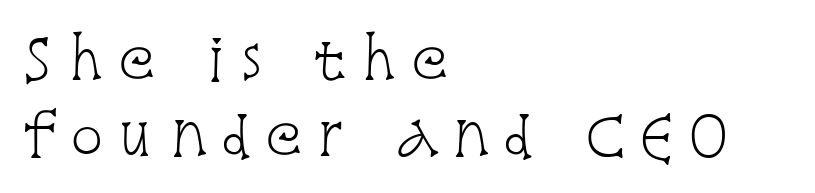
Weight class: somewhere from thin through regular. You can tell it's not italic because the verticals are truly vertical. You could only call the tracking loose — the letters float apart. Leading: standard.
